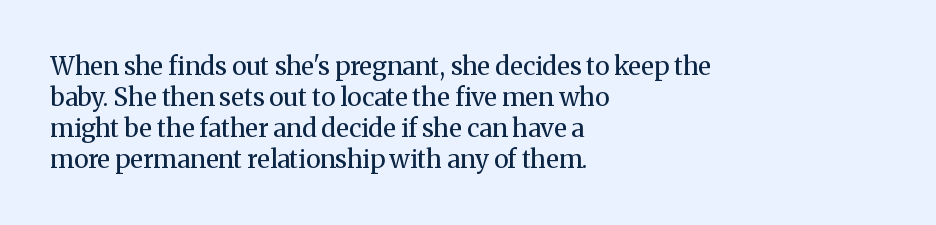
A light-to-regular cut is what we see here. Clear beneath every line of the passage. Vertical strokes here are truly vertical. The passage shown has conventional tracking throughout. Leftover space on each line is placed entirely after the last word.
